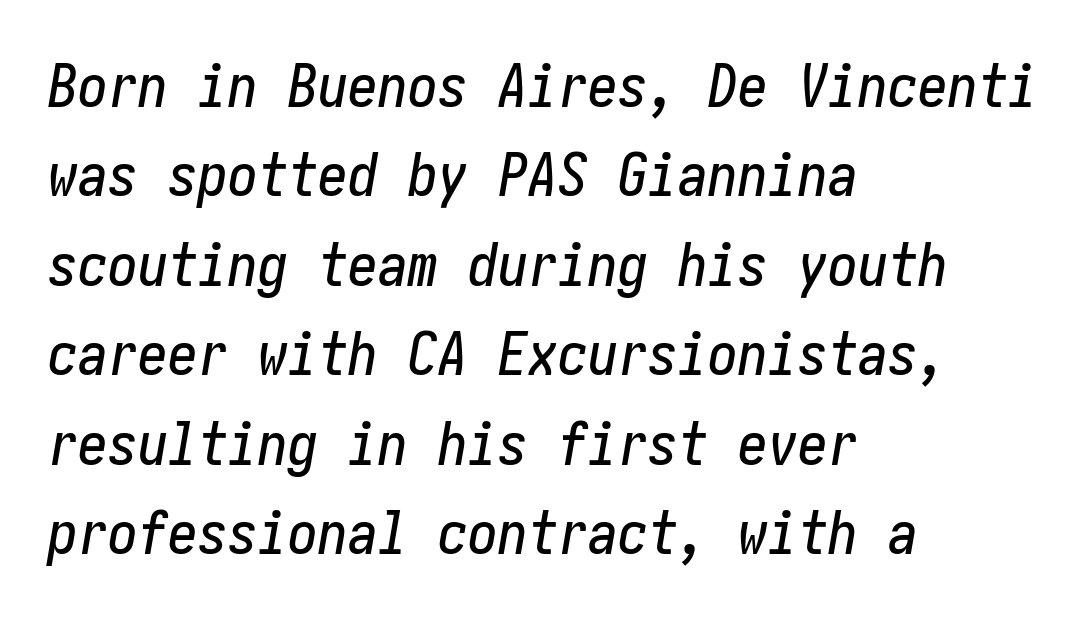
The image shows 60 px condensed type, italic (leaning right); set left-aligned, normal line spacing (1.49x), normal letter spacing, not underlined; low stroke contrast and a medium x-height.
